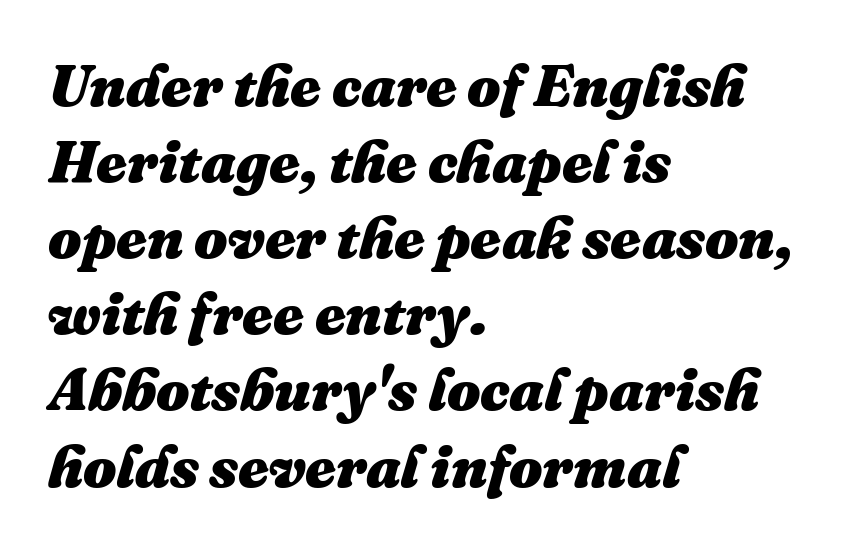
{"italic": "yes", "lean": "right", "slant_degrees": 16, "bold": "yes", "weight": "heavy", "width": "normal", "stroke_contrast": "medium", "x_height": "medium", "monospaced": "no", "underline": "no", "align": "left", "line_spacing": "normal", "line_spacing_ratio": 1.29, "letter_spacing": "normal", "letter_spacing_em": 0.0, "glyph_px": 59}
